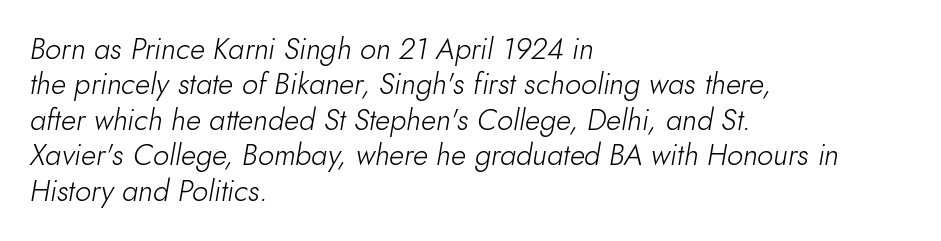
The image shows 29 px light type, italic (leaning right); set left-aligned, line spacing 1.22x, normal letter spacing, not underlined; low stroke contrast and a small x-height.
